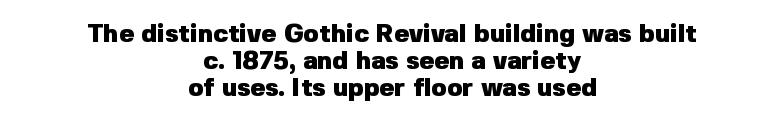
Q: Is the text bold? A: Yes.
Q: Is the text italic (slanted)? A: No, it is upright.
Q: Is the text underlined? A: No.
Q: How is the paragraph aligned? A: Centered.
Q: Is the spacing between letters normal or unusually wide? A: Normal.
Q: Is the spacing between lines tight, normal or loose? A: Tight.
